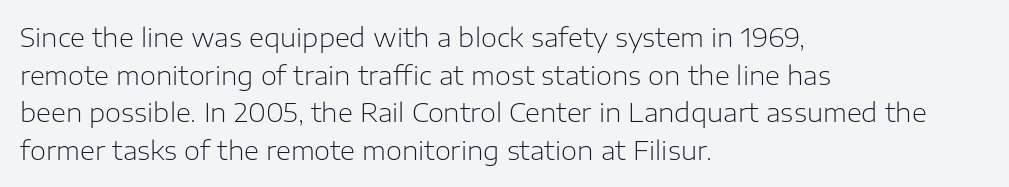
The image shows 26 px text type, upright; set left-aligned, normal line spacing (1.45x), normal letter spacing, not underlined.
